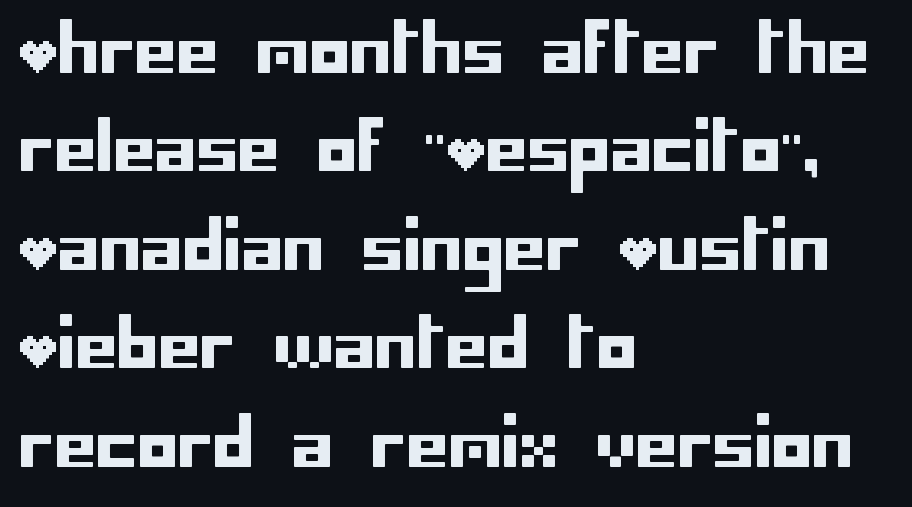
{"serif": "no", "italic": "no", "width": "normal", "stroke_contrast": "low", "x_height": "large", "underline": "no", "align": "left", "line_spacing": "normal", "line_spacing_ratio": 1.47, "letter_spacing": "normal", "letter_spacing_em": 0.0, "glyph_px": 67}
